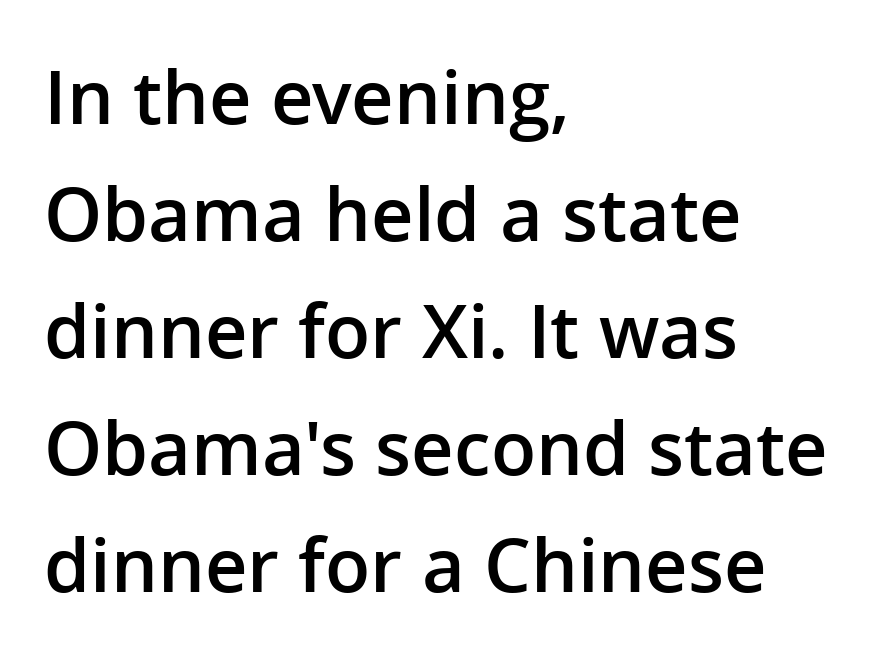
Q: Is the text bold? A: Semi-bold.
Q: Is the text italic (slanted)? A: No, it is upright.
Q: Is the typeface a serif or a sans-serif typeface? A: Sans-serif.
Q: Is the text underlined? A: No.
Q: How is the paragraph aligned? A: Left-aligned.
Q: Is the spacing between letters normal or unusually wide? A: Normal.
Q: Is the spacing between lines tight, normal or loose? A: Normal.
Q: Width (condensed, normal, or wide)? A: Normal.
Q: Stroke contrast? A: Low.
Q: x-height? A: Medium.
Q: Monospaced? A: No.
